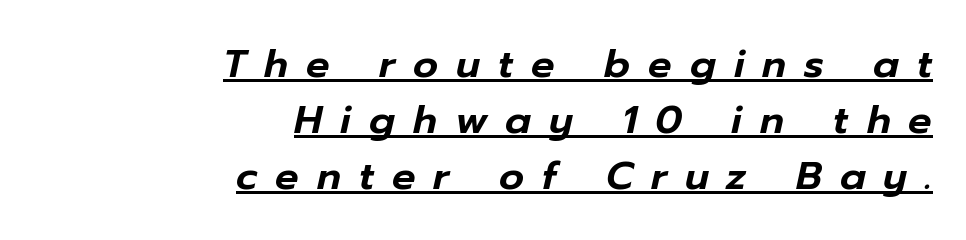
Does the lettering tilt? It does — this is italic. Someone cranked the tracking dial way up on this one. Underline: present. Alignment: flush right. Each letter keeps its own natural width here, so spacing adapts to shape. A normal amount of white space separates one row of letters from the next.
